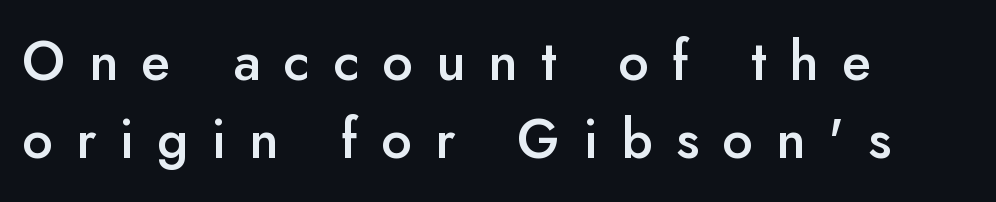
Typographic density is moderately raised because the face is semibold. Nope, not italic — everything's standing straight. The space between consecutive lines is moderate. Each row of text sits above clean, open space. Note: no serifs on the glyphs. The letters are spread apart with noticeably loose tracking.
